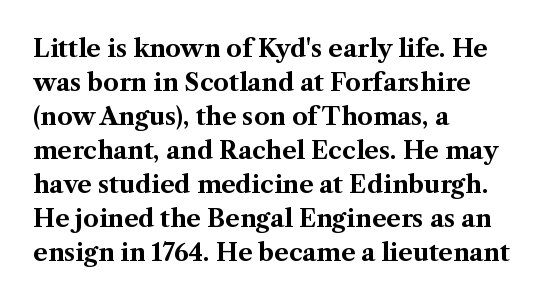
The image shows 24 px bold type, upright; set left-aligned, normal line spacing (1.42x), normal letter spacing, not underlined.
